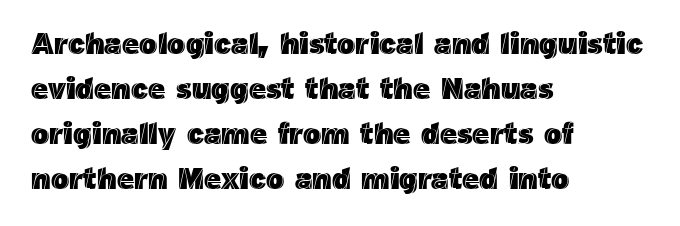
Q: Is the text italic (slanted)? A: No, it is upright.
Q: Is the text underlined? A: No.
Q: How is the paragraph aligned? A: Left-aligned.
Q: Is the spacing between letters normal or unusually wide? A: Normal.
Q: Is the spacing between lines tight, normal or loose? A: Normal.
Q: Width (condensed, normal, or wide)? A: Normal.
Q: x-height? A: Medium.
Q: Monospaced? A: No.
